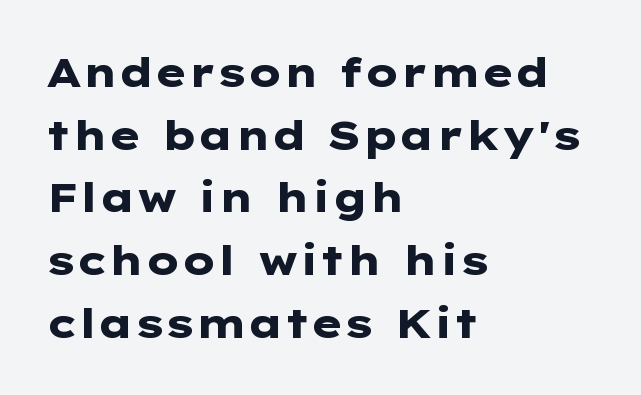
The letters advance in unequal steps, a hallmark of proportional type. Look at the bottom of the vertical strokes: they stop flat, with no serifs. Unmarked baselines from the first word to the last. The lines are quadded left.
